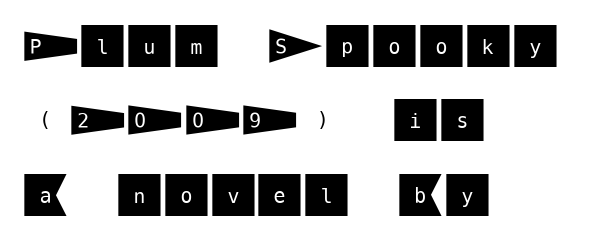
{"serif": "no", "italic": "no", "width": "normal", "stroke_contrast": "medium", "x_height": "large", "underline": "no", "align": "left", "line_spacing": "normal", "line_spacing_ratio": 1.55, "letter_spacing": "normal", "letter_spacing_em": 0.0, "glyph_px": 48}
